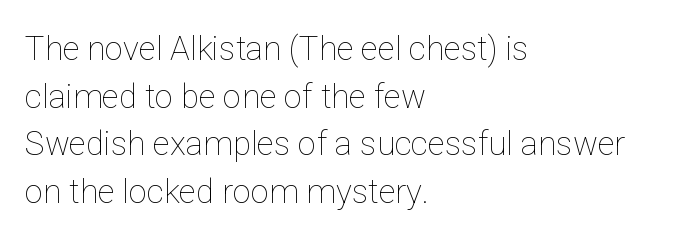
The image shows 33 px thin type, upright; set left-aligned, normal line spacing (1.44x), normal letter spacing, not underlined; low stroke contrast and a medium x-height.
